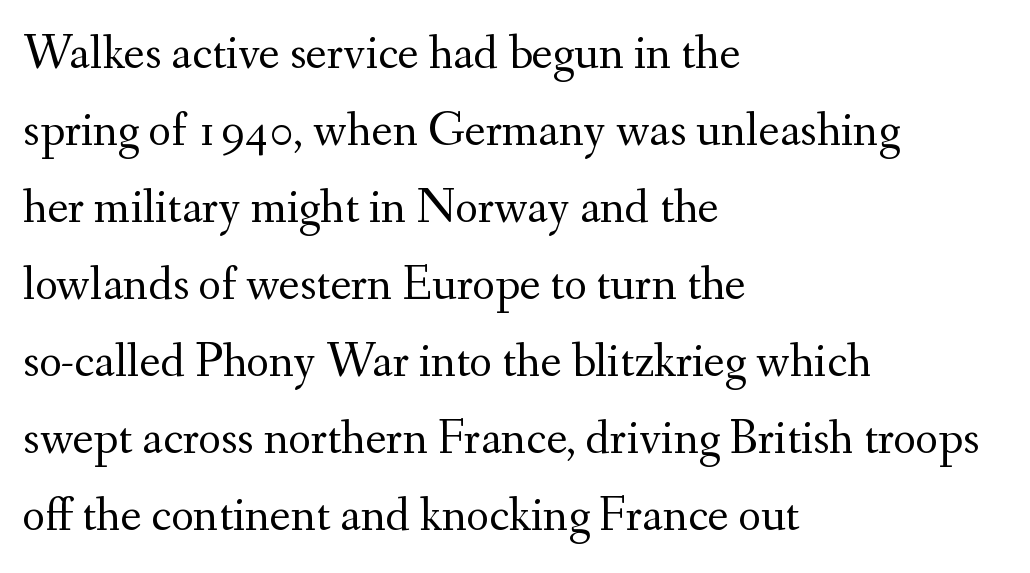
Is the type heavy? It reads as light-to-regular instead. The face used here is rendered with its standard letterfit. Teacher's note: observe the even left margin — that is flush-left alignment. Words float on clear page, feet unadorned.
